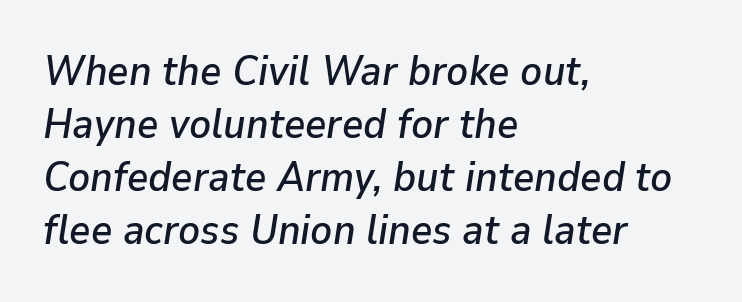
The image shows 41 px text type, italic (leaning right); set left-aligned, normal line spacing (1.29x), normal letter spacing, not underlined; low stroke contrast and a medium x-height.
